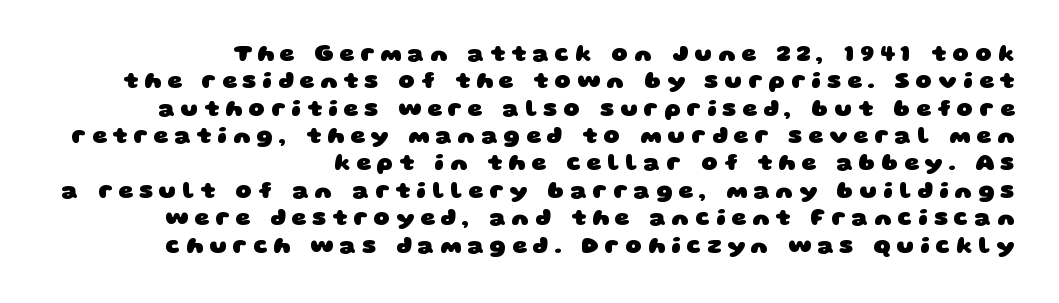
On the weight axis this lands at bold, roughly 700. Does extra space separate the letters? Yes, quite a lot of it. Clear beneath every line of the passage. This rendering uses right alignment, leaving the left contour irregular.
